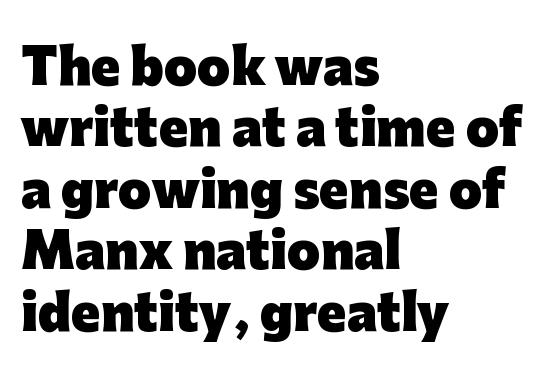
Q: Is the text bold? A: Yes.
Q: Is the text italic (slanted)? A: No, it is upright.
Q: Is the typeface a serif or a sans-serif typeface? A: Sans-serif.
Q: Is the text underlined? A: No.
Q: How is the paragraph aligned? A: Left-aligned.
Q: Is the spacing between letters normal or unusually wide? A: Normal.
Q: Is the spacing between lines tight, normal or loose? A: Normal.
Q: Width (condensed, normal, or wide)? A: Normal.
Q: Stroke contrast? A: Low.
Q: x-height? A: Medium.
Q: Monospaced? A: No.
